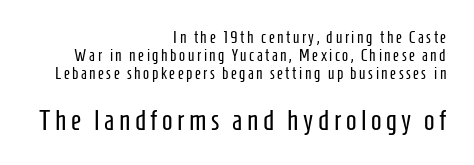
The image shows 28 px regular-weight, condensed sans-serif type, upright; set right-aligned, tight line spacing (1.14x), not underlined; the second (bottom) block is 1.75x larger; low stroke contrast and a medium x-height.
